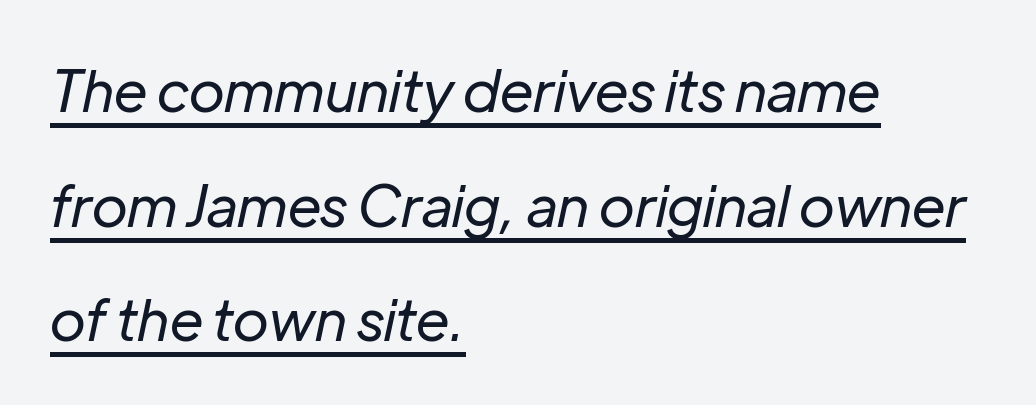
Q: Is the text bold? A: No.
Q: Is the text italic (slanted)? A: Yes, it leans right by about 12 degrees.
Q: Is the text underlined? A: Yes.
Q: How is the paragraph aligned? A: Left-aligned.
Q: Is the spacing between letters normal or unusually wide? A: Normal.
Q: Is the spacing between lines tight, normal or loose? A: Loose.
Q: Width (condensed, normal, or wide)? A: Normal.
Q: Stroke contrast? A: Low.
Q: x-height? A: Medium.
Q: Monospaced? A: No.
